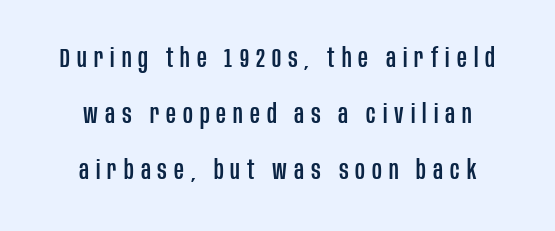
{"italic": "no", "underline": "no", "line_spacing": "loose", "line_spacing_ratio": 2.07, "letter_spacing": "wide", "letter_spacing_em": 0.26, "glyph_px": 27}
